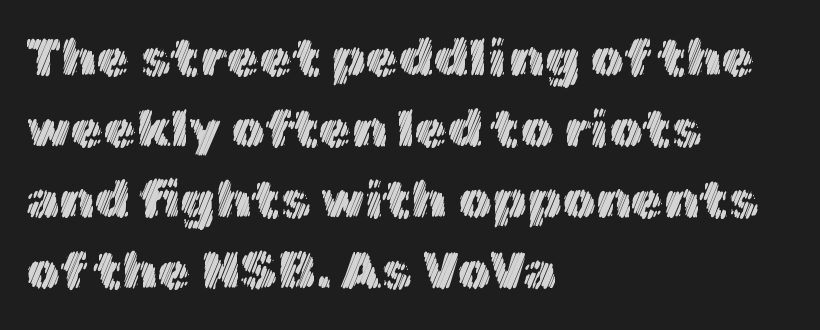
Q: Is the text italic (slanted)? A: No, it is upright.
Q: Is the text underlined? A: No.
Q: How is the paragraph aligned? A: Left-aligned.
Q: Is the spacing between letters normal or unusually wide? A: Normal.
Q: Is the spacing between lines tight, normal or loose? A: Normal.
Q: Width (condensed, normal, or wide)? A: Normal.
Q: x-height? A: Medium.
Q: Monospaced? A: No.
